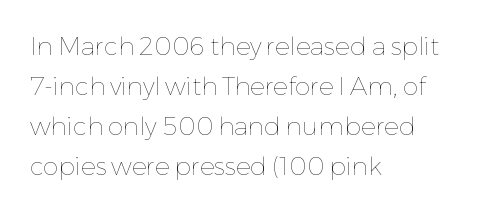
The area under the type is left untouched. A typesetter would mark this as roman, not italic. What's the leading like? Ordinary, nothing unusual. A typesetter would call this zero additional tracking. Which margin do the lines hug? The left one — the right edge is uneven. The cut favours lightness, reaching ordinary text weight at its darkest.
